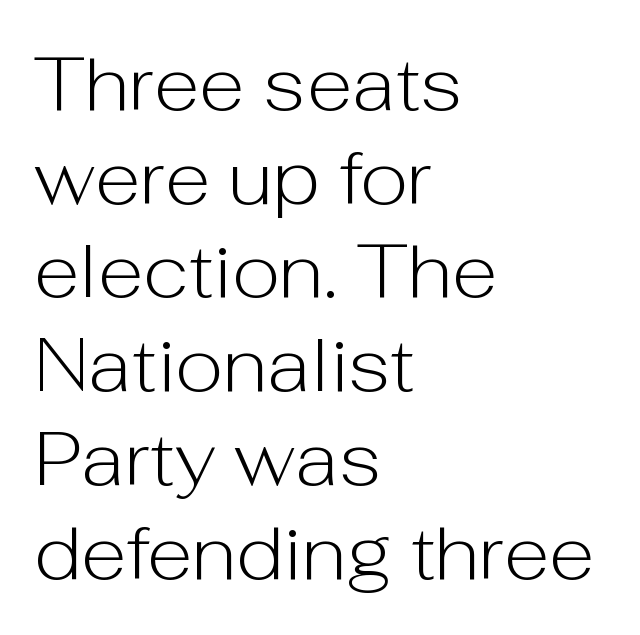
Q: Is the text bold? A: No.
Q: Is the text italic (slanted)? A: No, it is upright.
Q: Is the typeface a serif or a sans-serif typeface? A: Sans-serif.
Q: Is the text underlined? A: No.
Q: How is the paragraph aligned? A: Left-aligned.
Q: Is the spacing between letters normal or unusually wide? A: Normal.
Q: Is the spacing between lines tight, normal or loose? A: Normal.
Q: Width (condensed, normal, or wide)? A: Normal.
Q: Stroke contrast? A: Low.
Q: x-height? A: Medium.
Q: Monospaced? A: No.
